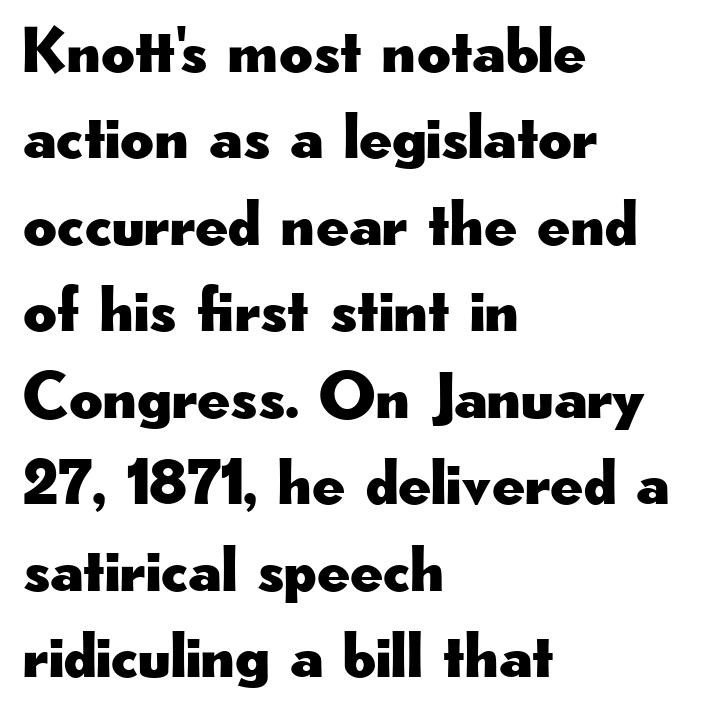
{"serif": "no", "italic": "no", "width": "wide", "stroke_contrast": "low", "x_height": "small", "monospaced": "no", "underline": "no", "align": "left", "line_spacing": "normal", "line_spacing_ratio": 1.33, "letter_spacing": "normal", "letter_spacing_em": 0.0, "glyph_px": 65}
